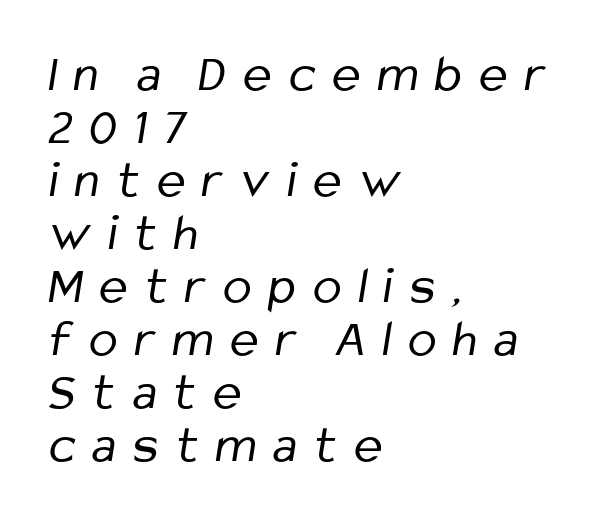
{"serif": "no", "bold": "no", "weight": "regular", "width": "condensed", "stroke_contrast": "low", "x_height": "medium", "monospaced": "no", "underline": "no", "align": "left", "line_spacing": "tight", "line_spacing_ratio": 1.0, "letter_spacing": "wide", "letter_spacing_em": 0.32, "glyph_px": 53}
